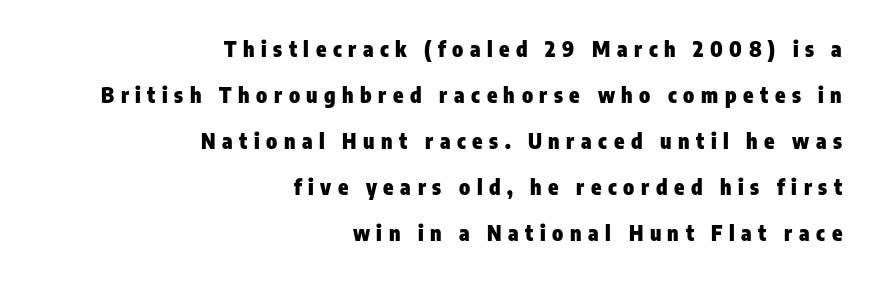
The image shows 21 px bold type, upright; set right-aligned, loose line spacing (2.19x), unusually wide letter spacing (+0.31 em), not underlined.
